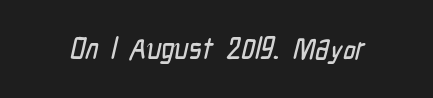
The image shows 31 px condensed sans-serif type; set normal letter spacing, not underlined; low stroke contrast and a medium x-height.
